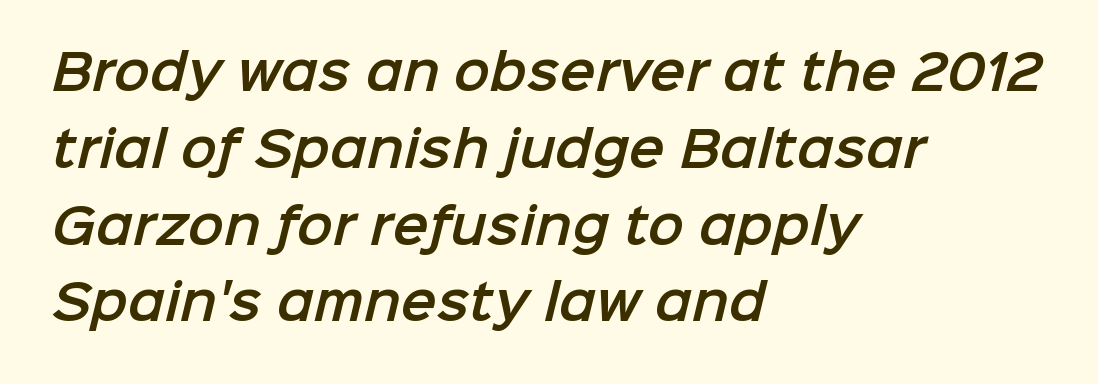
Q: Is the typeface a serif or a sans-serif typeface? A: Sans-serif.
Q: Is the text underlined? A: No.
Q: How is the paragraph aligned? A: Left-aligned.
Q: Is the spacing between letters normal or unusually wide? A: Normal.
Q: Is the spacing between lines tight, normal or loose? A: Normal.
Q: Width (condensed, normal, or wide)? A: Normal.
Q: Stroke contrast? A: Low.
Q: x-height? A: Medium.
Q: Monospaced? A: No.
